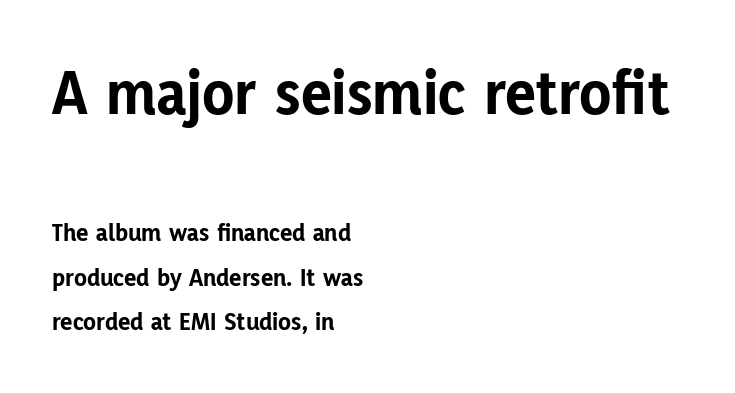
The image shows 65 px bold sans-serif type, upright; set left-aligned, line spacing 1.72x, normal letter spacing, not underlined; the first (top) block is 2.5x larger; low stroke contrast and a medium x-height.
